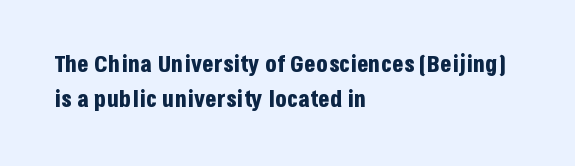
Q: Is the text bold? A: Yes.
Q: Is the text italic (slanted)? A: No, it is upright.
Q: Is the text underlined? A: No.
Q: How is the paragraph aligned? A: Left-aligned.
Q: Is the spacing between letters normal or unusually wide? A: Normal.
Q: Is the spacing between lines tight, normal or loose? A: Normal.
